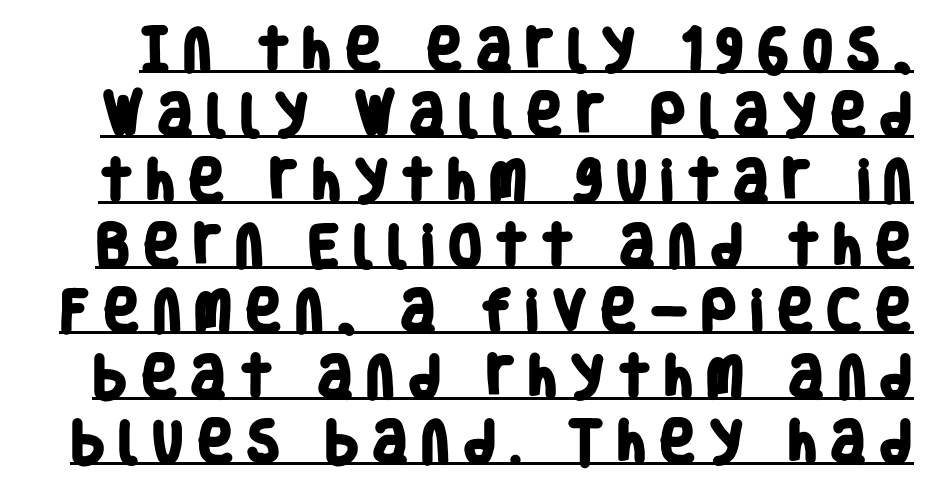
Q: Is the text bold? A: Yes.
Q: Is the typeface a serif or a sans-serif typeface? A: Sans-serif.
Q: Is the text underlined? A: Yes.
Q: Is the spacing between letters normal or unusually wide? A: Unusually wide.
Q: Is the spacing between lines tight, normal or loose? A: Normal.
Q: Width (condensed, normal, or wide)? A: Condensed.
Q: Stroke contrast? A: Low.
Q: x-height? A: Large.
Q: Monospaced? A: No.
